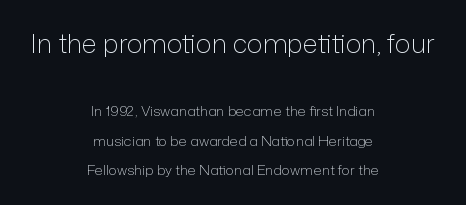
The image shows 26 px text type, upright; set centered, loose line spacing (2.12x), normal letter spacing, not underlined; the first (top) block is 1.86x larger.
